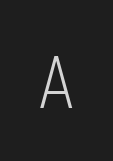
{"serif": "no", "italic": "no", "bold": "no", "weight": "light", "width": "condensed", "stroke_contrast": "low", "x_height": "medium", "monospaced": "yes", "underline": "no", "glyph_px": 64}
